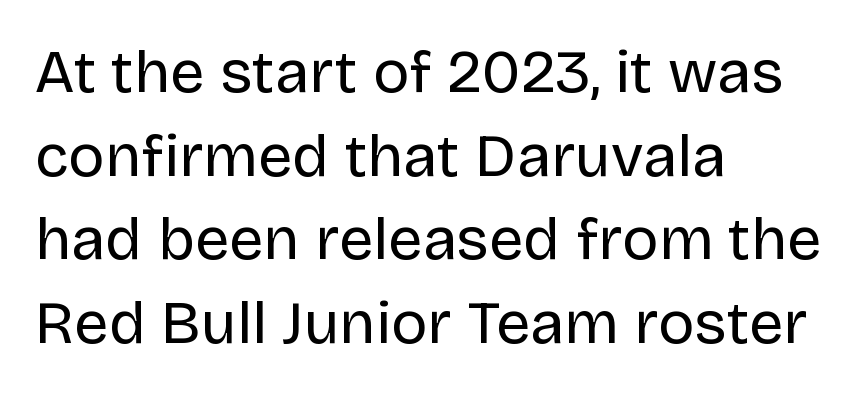
The image shows 61 px regular-weight sans-serif type, upright; set left-aligned, normal line spacing (1.37x), normal letter spacing, not underlined; low stroke contrast and a large x-height.
